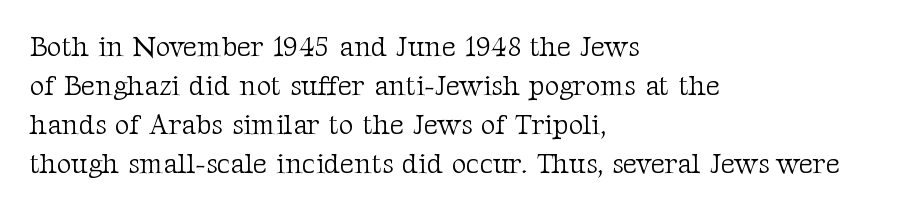
How would I describe the line gaps? Plain and ordinary. The strokes are not fattened; the text isn't bold. All the whitespace from short lines collects on the right. This sample uses an upright cut, with every glyph sitting square on the baseline. This sample uses plain, unmodified letter spacing. The specimen omits any rule beneath the text block's lines.
